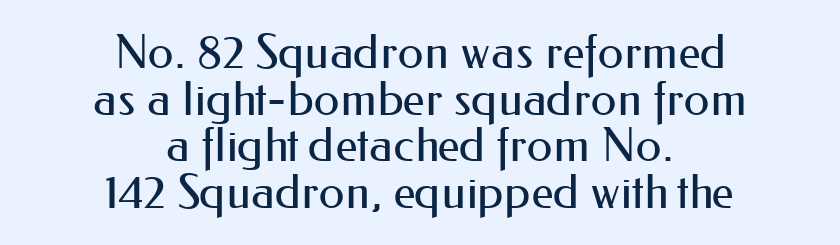
Q: Is the text bold? A: No.
Q: Is the text italic (slanted)? A: No, it is upright.
Q: Is the typeface a serif or a sans-serif typeface? A: Sans-serif.
Q: Is the text underlined? A: No.
Q: How is the paragraph aligned? A: Centered.
Q: Is the spacing between letters normal or unusually wide? A: Normal.
Q: Is the spacing between lines tight, normal or loose? A: Tight.
Q: Width (condensed, normal, or wide)? A: Normal.
Q: Stroke contrast? A: Medium.
Q: x-height? A: Small.
Q: Monospaced? A: No.
